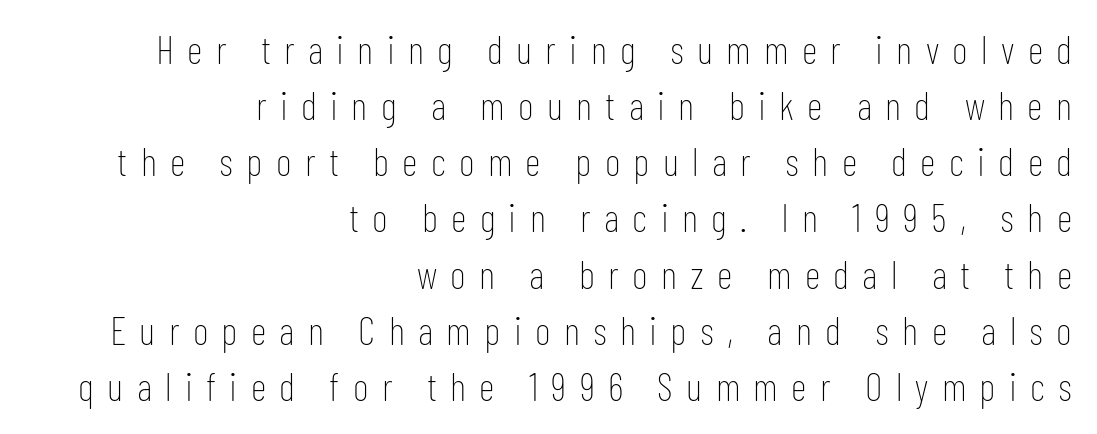
The image shows 39 px thin, condensed sans-serif type, upright; set right-aligned, normal line spacing (1.44x), unusually wide letter spacing (+0.34 em), not underlined; low stroke contrast and a medium x-height.
